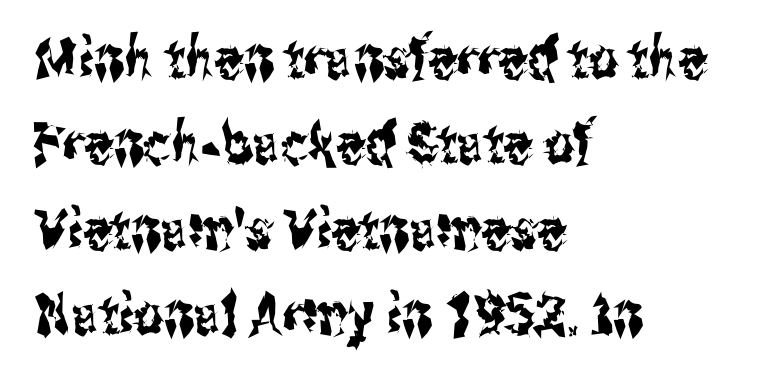
The image shows 57 px condensed sans-serif type, upright; set left-aligned, normal line spacing (1.5x), normal letter spacing, not underlined; medium stroke contrast and a medium x-height.
